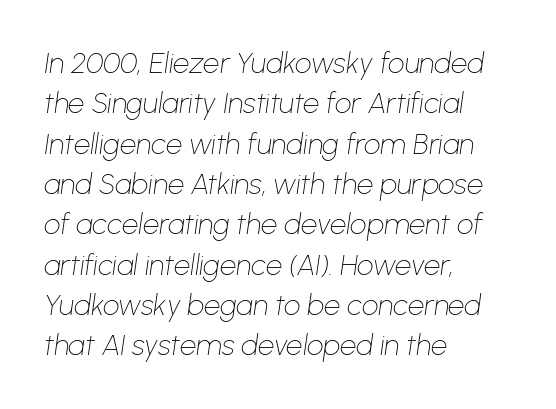
{"italic": "yes", "lean": "right", "slant_degrees": 8, "bold": "no", "weight": "thin", "width": "normal", "stroke_contrast": "low", "x_height": "medium", "monospaced": "no", "underline": "no", "align": "left", "line_spacing": "normal", "line_spacing_ratio": 1.39, "letter_spacing": "normal", "letter_spacing_em": 0.0, "glyph_px": 29}
